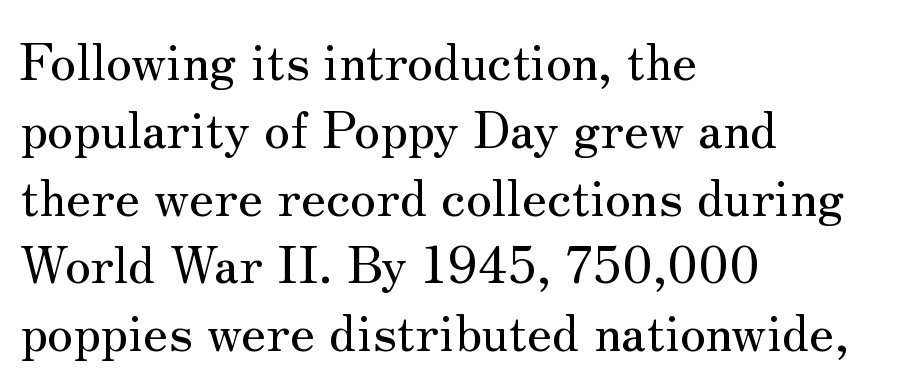
Line beginnings align vertically; line endings do not. The vertical gap from one line to the next is medium. Honestly, there is no underline to notice here at all. The tracking reads as untouched default to a designer's eye. Upright lettering throughout.
